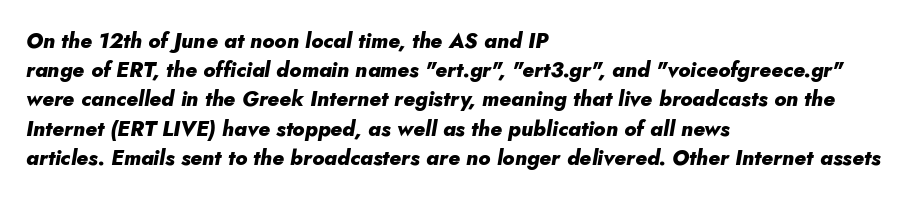
{"italic": "yes", "lean": "right", "slant_degrees": 10, "bold": "yes", "underline": "no", "align": "left", "line_spacing": "normal", "line_spacing_ratio": 1.39, "letter_spacing": "normal", "letter_spacing_em": 0.0, "glyph_px": 21}
